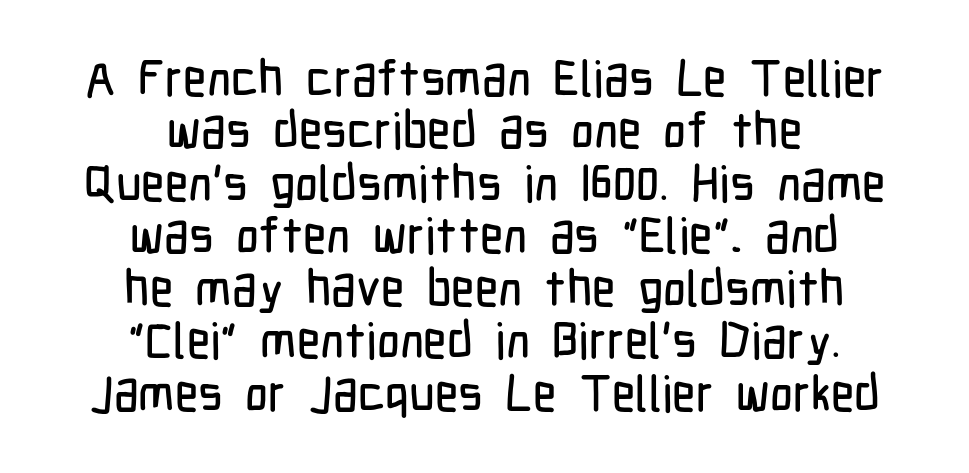
{"serif": "no", "italic": "no", "width": "condensed", "stroke_contrast": "low", "x_height": "medium", "monospaced": "no", "underline": "no", "align": "center", "line_spacing": "tight", "line_spacing_ratio": 1.05, "letter_spacing": "normal", "letter_spacing_em": 0.0, "glyph_px": 50}
